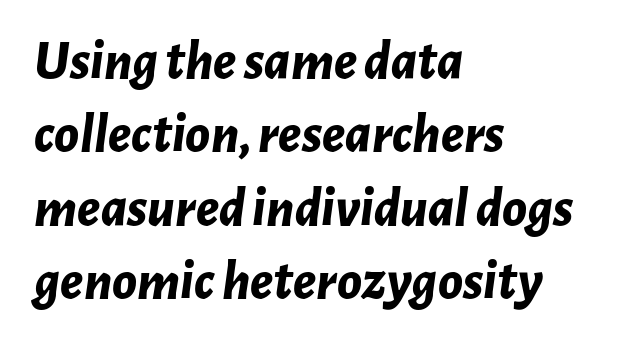
{"italic": "yes", "lean": "right", "slant_degrees": 7, "bold": "yes", "weight": "bold", "width": "normal", "stroke_contrast": "low", "x_height": "medium", "monospaced": "no", "underline": "no", "align": "left", "line_spacing": "normal", "line_spacing_ratio": 1.31, "letter_spacing": "normal", "letter_spacing_em": 0.0, "glyph_px": 56}
